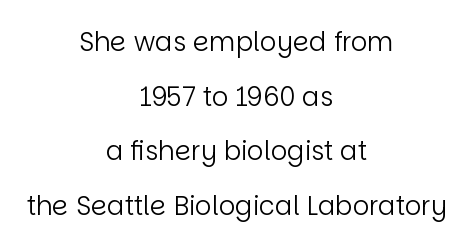
The image shows 26 px text type, upright; set centered, loose line spacing (2.1x), normal letter spacing, not underlined.
